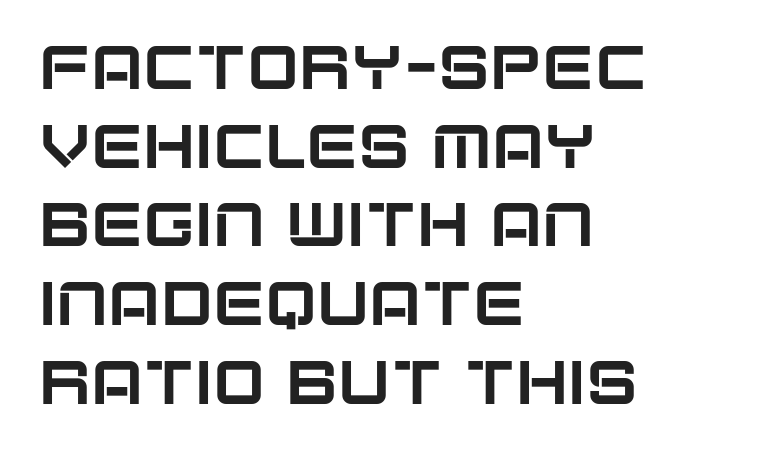
The image shows 62 px sans-serif type, upright; set left-aligned, normal line spacing (1.27x), normal letter spacing, not underlined; low stroke contrast and a large x-height.
